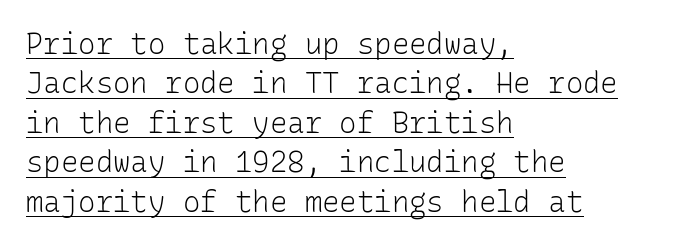
{"serif": "no", "italic": "no", "bold": "no", "weight": "light", "width": "normal", "stroke_contrast": "low", "x_height": "medium", "monospaced": "yes", "underline": "yes", "align": "left", "line_spacing": "normal", "line_spacing_ratio": 1.36, "letter_spacing": "normal", "letter_spacing_em": 0.0, "glyph_px": 29}
